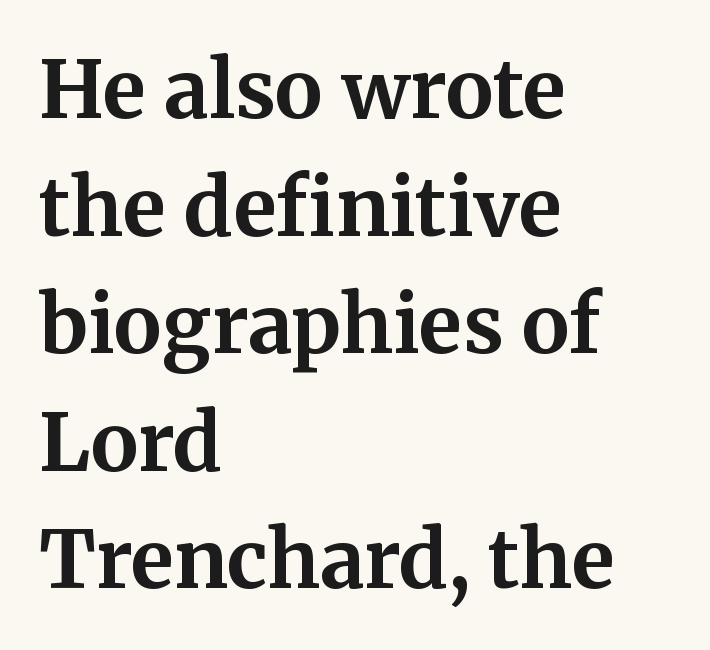
The image shows 80 px bold serif type, upright; set left-aligned, normal line spacing (1.47x), normal letter spacing, not underlined; medium stroke contrast and a medium x-height.
